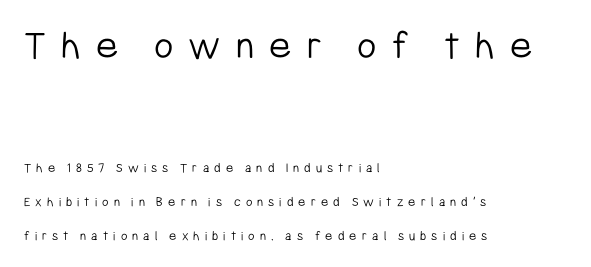
These glyphs show unthickened strokes, regular width or finer. Casual observation: everything's shoved over to the left. Do the characters align in a grid? No, the font is proportional. Does the lettering tilt? It doesn't — this is upright. The upper block of text is set noticeably larger than the block beneath it. Honestly, there is no underline to notice here at all.
